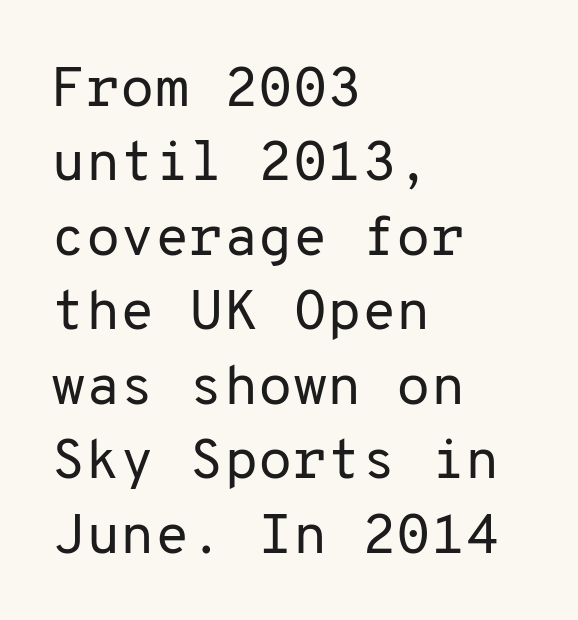
The image shows 56 px regular-weight sans-serif type, upright, monospaced; set left-aligned, normal line spacing (1.33x), normal letter spacing, not underlined; low stroke contrast and a medium x-height.
